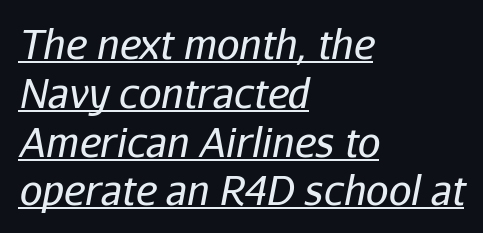
The rendering keeps characters at their native spacing. Heft: none added — not bold. This sample has the flowing, uneven cadence of proportional lettering. Italic: yes, the glyphs are oblique. Check the space under the baseline: a stroke is drawn there. Each line starts at the same left margin while the right side varies.
